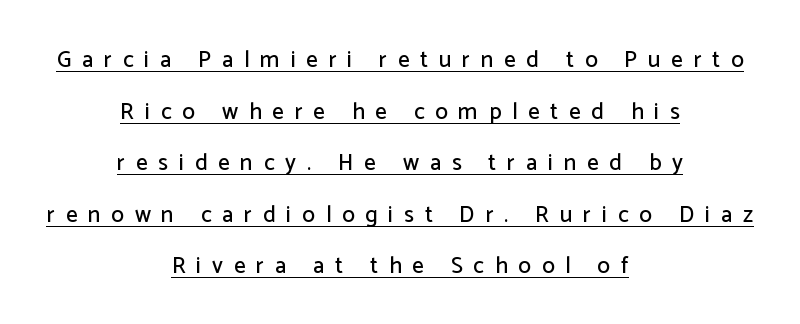
Q: Is the text italic (slanted)? A: No, it is upright.
Q: Is the text underlined? A: Yes.
Q: How is the paragraph aligned? A: Centered.
Q: Is the spacing between letters normal or unusually wide? A: Unusually wide.
Q: Is the spacing between lines tight, normal or loose? A: Loose.
